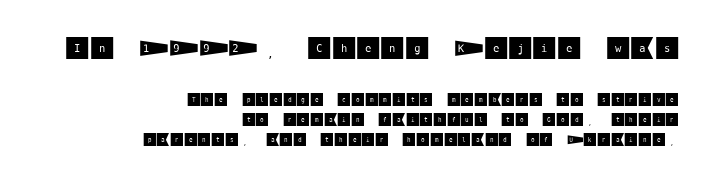
The image shows 25 px text type, upright; set right-aligned, normal line spacing (1.43x), normal letter spacing, not underlined; the first (top) block is 1.79x larger.
